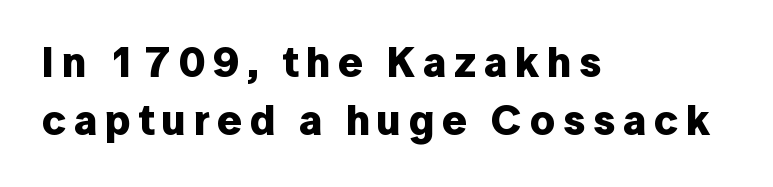
{"serif": "no", "italic": "no", "bold": "yes", "weight": "bold", "width": "normal", "stroke_contrast": "low", "x_height": "medium", "monospaced": "no", "underline": "no", "align": "left", "line_spacing": "normal", "line_spacing_ratio": 1.36, "glyph_px": 43}
